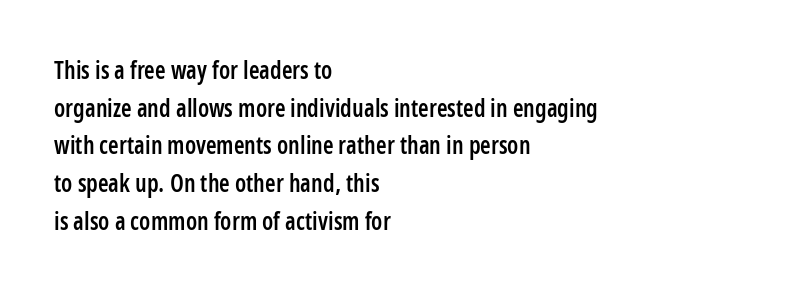
If you drew a ruler down the left edge, every line would touch it. Successive baselines arrive at the customary interval. The passage shown is semibold, sitting just below true bold. Style check: upright.
